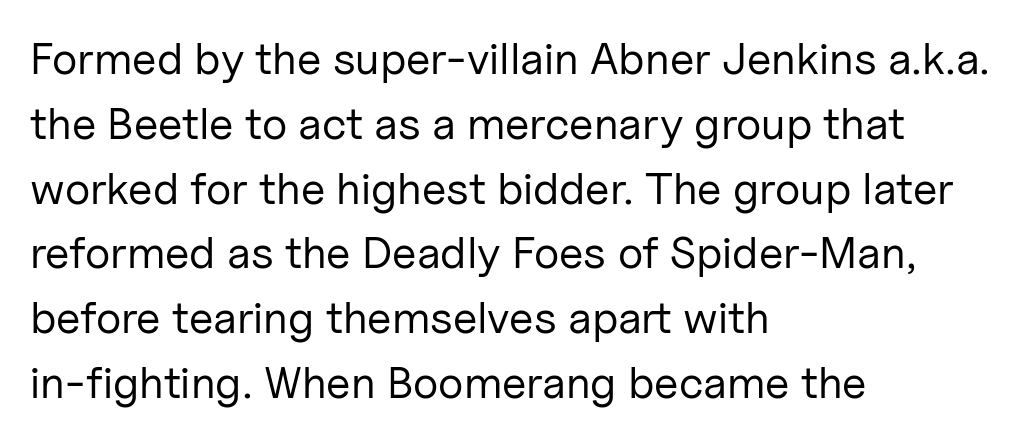
Q: Is the text bold? A: No.
Q: Is the text italic (slanted)? A: No, it is upright.
Q: Is the typeface a serif or a sans-serif typeface? A: Sans-serif.
Q: Is the text underlined? A: No.
Q: How is the paragraph aligned? A: Left-aligned.
Q: Is the spacing between letters normal or unusually wide? A: Normal.
Q: Is the spacing between lines tight, normal or loose? A: Normal.
Q: Width (condensed, normal, or wide)? A: Normal.
Q: Stroke contrast? A: Low.
Q: x-height? A: Medium.
Q: Monospaced? A: No.
